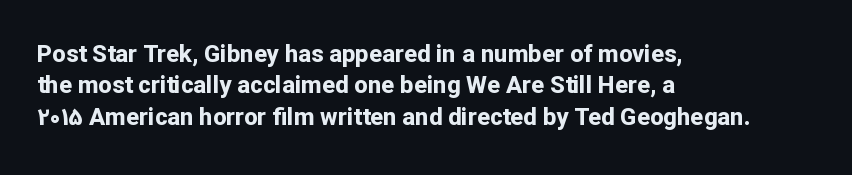
Q: Is the text bold? A: Yes.
Q: Is the text italic (slanted)? A: No, it is upright.
Q: Is the text underlined? A: No.
Q: How is the paragraph aligned? A: Left-aligned.
Q: Is the spacing between letters normal or unusually wide? A: Normal.
Q: Is the spacing between lines tight, normal or loose? A: Normal.
